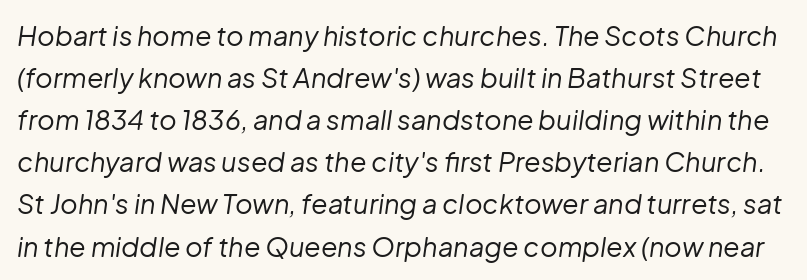
The image shows 27 px text type, italic (leaning right); set normal line spacing (1.56x), normal letter spacing, not underlined.
